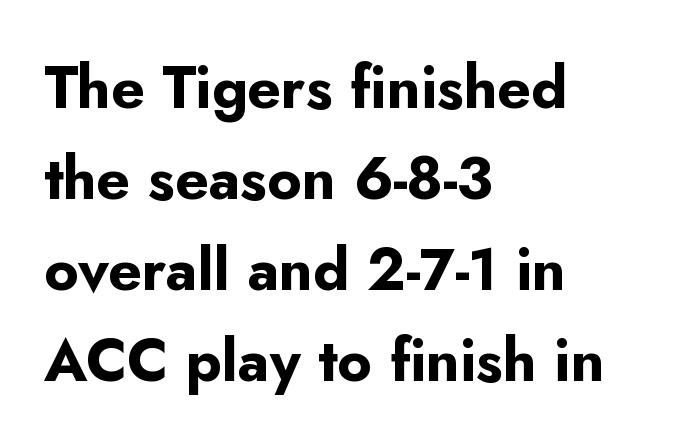
{"serif": "no", "italic": "no", "bold": "yes", "weight": "bold", "width": "normal", "stroke_contrast": "low", "x_height": "small", "monospaced": "no", "underline": "no", "align": "left", "line_spacing": "normal", "line_spacing_ratio": 1.54, "letter_spacing": "normal", "letter_spacing_em": 0.0, "glyph_px": 59}
